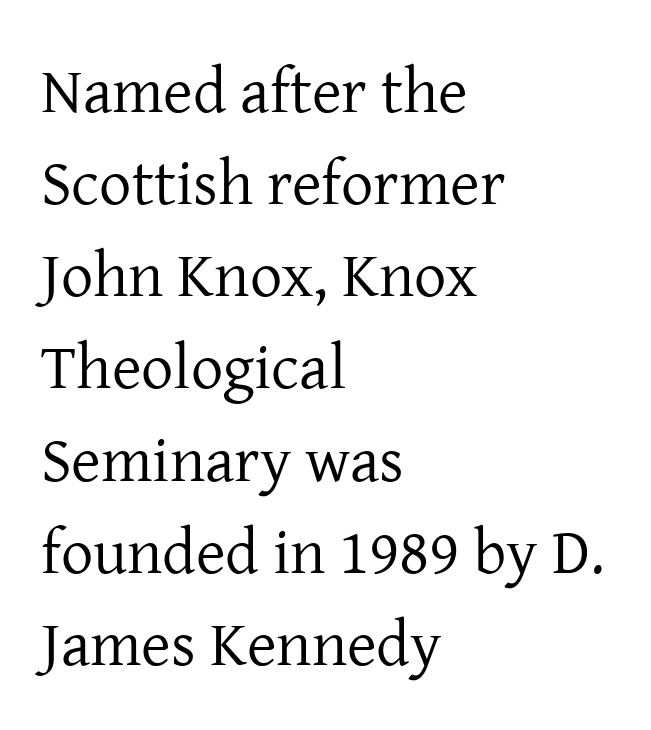
The image shows 64 px regular-weight serif type, upright; set left-aligned, normal line spacing (1.44x), normal letter spacing, not underlined; low stroke contrast and a medium x-height.
